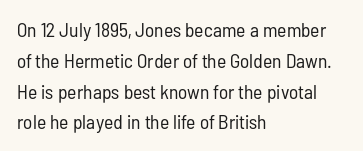
Unmarked baselines from the first word to the last. Between one letter and the next there's only the usual sliver of space. Left-aligned paragraph, ragged on the right. Compared with typical paragraphs, the rows here are spaced about the same. It's the straight-up-and-down kind of type.
